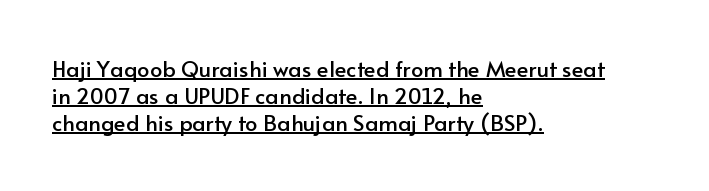
Q: Is the text italic (slanted)? A: No, it is upright.
Q: Is the text underlined? A: Yes.
Q: How is the paragraph aligned? A: Left-aligned.
Q: Is the spacing between letters normal or unusually wide? A: Normal.
